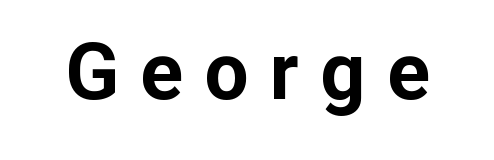
The image shows 79 px bold sans-serif type, upright; set unusually wide letter spacing (+0.27 em), not underlined; low stroke contrast and a medium x-height.
